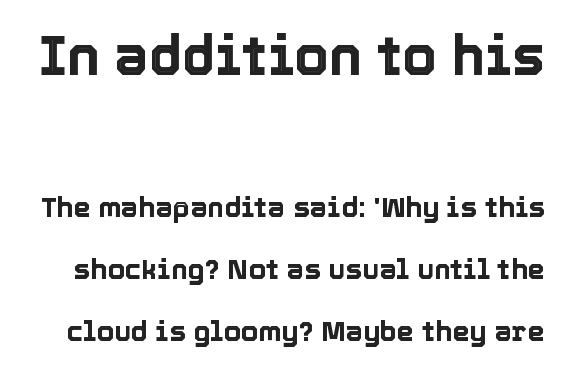
Q: Is the text italic (slanted)? A: No, it is upright.
Q: Is the text underlined? A: No.
Q: Is the spacing between letters normal or unusually wide? A: Normal.
Q: Is the spacing between lines tight, normal or loose? A: Loose.
Q: Which block of text is set in a larger size, the first (top) or the second (bottom)? A: The first (top) one.
Q: Width (condensed, normal, or wide)? A: Normal.
Q: x-height? A: Medium.
Q: Monospaced? A: No.
